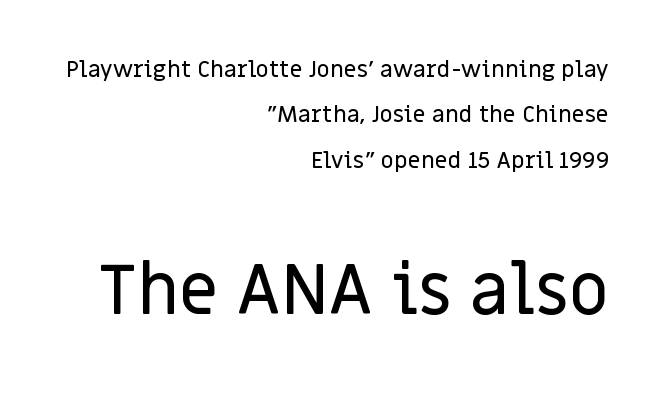
Q: Is the text italic (slanted)? A: No, it is upright.
Q: Is the typeface a serif or a sans-serif typeface? A: Sans-serif.
Q: Is the text underlined? A: No.
Q: How is the paragraph aligned? A: Right-aligned.
Q: Is the spacing between letters normal or unusually wide? A: Normal.
Q: Is the spacing between lines tight, normal or loose? A: Loose.
Q: Which block of text is set in a larger size, the first (top) or the second (bottom)? A: The second (bottom) one.
Q: Width (condensed, normal, or wide)? A: Normal.
Q: Stroke contrast? A: Low.
Q: x-height? A: Large.
Q: Monospaced? A: No.
